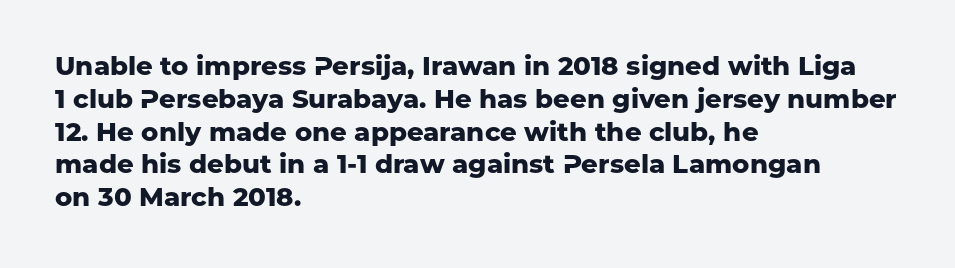
The image shows 26 px bold type, upright; set left-aligned, normal line spacing (1.26x), normal letter spacing, not underlined.
